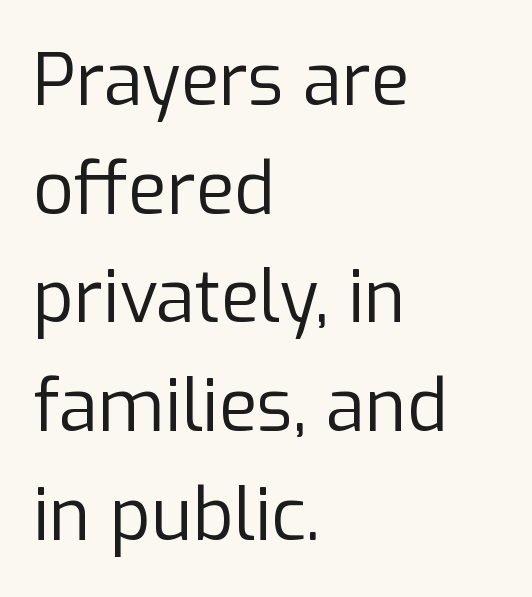
Examine the stroke ends and you'll find no serifs. This sample uses an upright cut, with every glyph sitting square on the baseline. Reading down the block, your eye returns to a fixed left position each line. This sample has the flowing, uneven cadence of proportional lettering.
